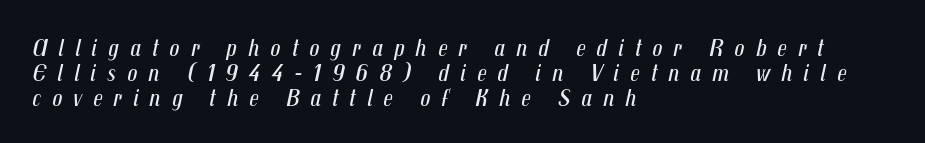
{"italic": "yes", "lean": "right", "slant_degrees": 12, "bold": "no", "underline": "no", "align": "left", "line_spacing": "tight", "line_spacing_ratio": 1.0, "letter_spacing": "wide", "letter_spacing_em": 0.44, "glyph_px": 25}
